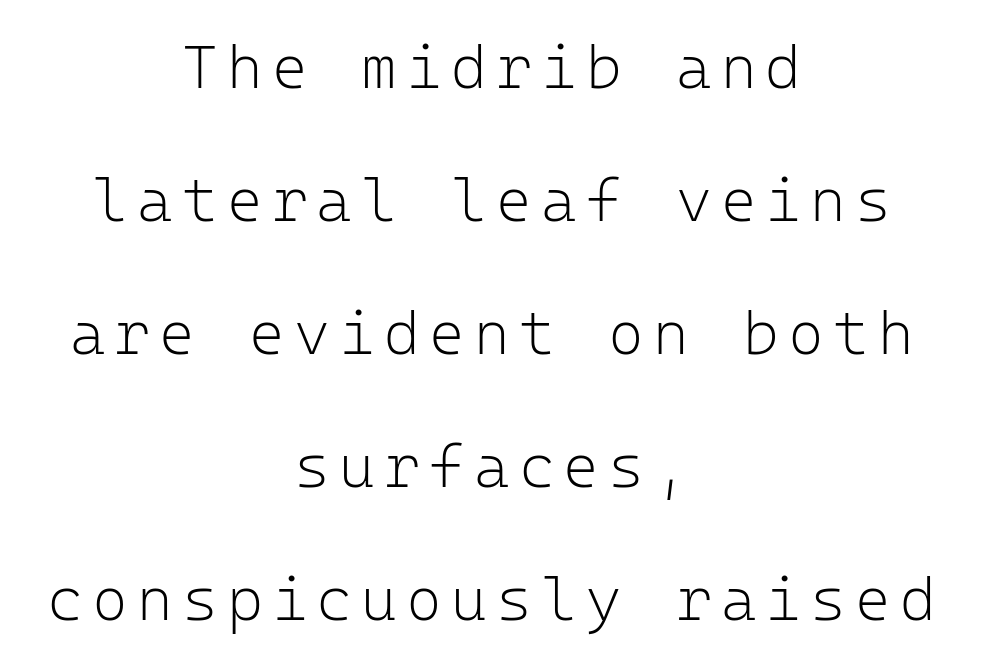
The letters march in equal steps, a hallmark of fixed-pitch type. The specimen reads as upright at a glance. Type without underlining. Typographically, this falls in the sans-serif category. Caption: multi-line text, centered on the measure.
